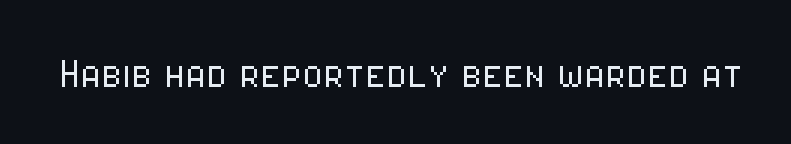
Q: Is the text bold? A: No.
Q: Is the text italic (slanted)? A: No, it is upright.
Q: Is the typeface a serif or a sans-serif typeface? A: Sans-serif.
Q: Is the text underlined? A: No.
Q: Is the spacing between letters normal or unusually wide? A: Normal.
Q: Width (condensed, normal, or wide)? A: Condensed.
Q: Stroke contrast? A: Low.
Q: x-height? A: Medium.
Q: Monospaced? A: No.
